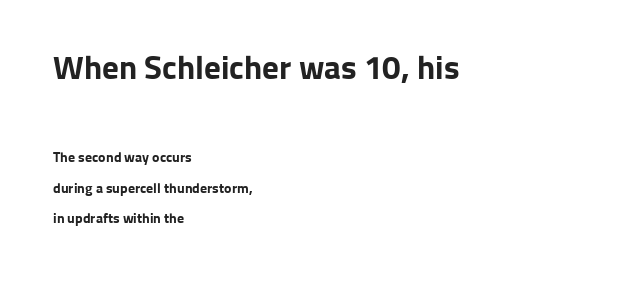
{"serif": "no", "italic": "no", "bold": "yes", "weight": "bold", "width": "normal", "stroke_contrast": "low", "x_height": "medium", "monospaced": "no", "underline": "no", "align": "left", "line_spacing": "loose", "line_spacing_ratio": 2.18, "letter_spacing": "normal", "letter_spacing_em": 0.0, "larger_block": "first", "size_ratio": 2.36, "glyph_px": 33}
